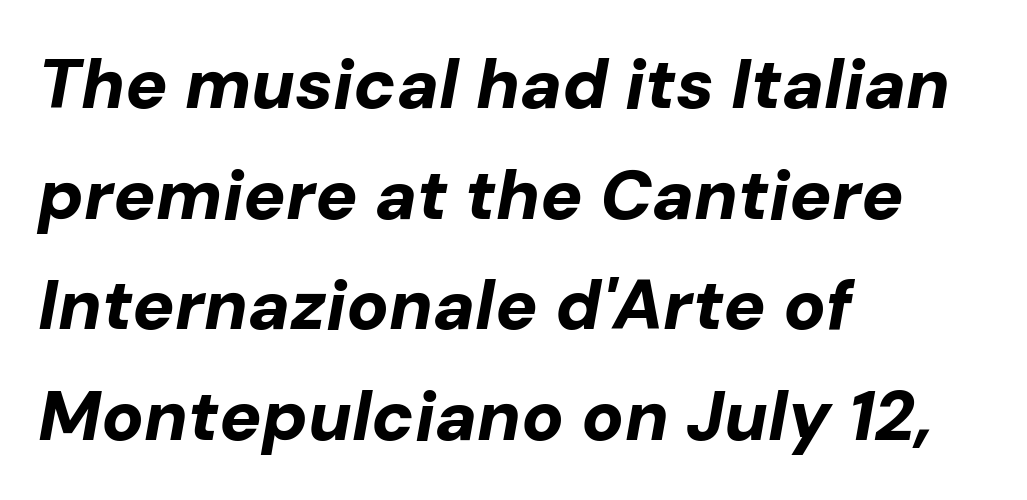
Every row of glyphs begins at an identical x-position on the left. Honestly, there is no underline to notice here at all. Heft: maximum for text — a bold. Think of a printed novel: that variable character pitch is what you see here. Leading matches the norm, producing a regular column. The type is set solid horizontally, with unmodified tracking.
